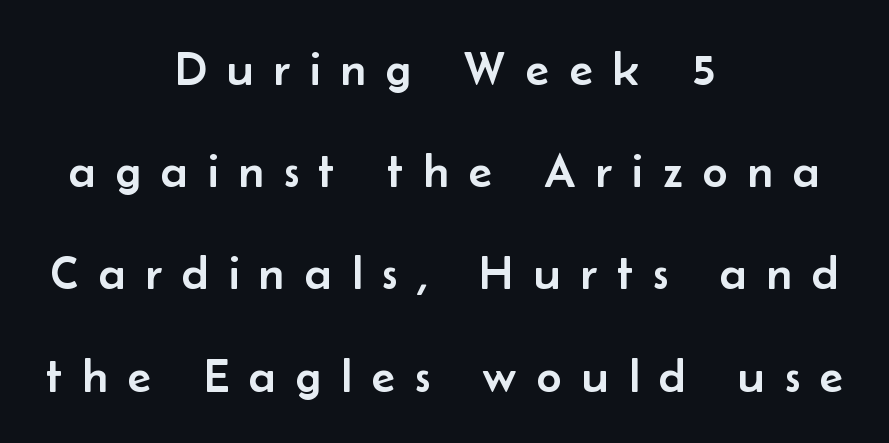
Q: Is the text italic (slanted)? A: No, it is upright.
Q: Is the typeface a serif or a sans-serif typeface? A: Sans-serif.
Q: Is the text underlined? A: No.
Q: How is the paragraph aligned? A: Centered.
Q: Is the spacing between letters normal or unusually wide? A: Unusually wide.
Q: Is the spacing between lines tight, normal or loose? A: Loose.
Q: Width (condensed, normal, or wide)? A: Normal.
Q: Stroke contrast? A: Low.
Q: x-height? A: Small.
Q: Monospaced? A: No.
